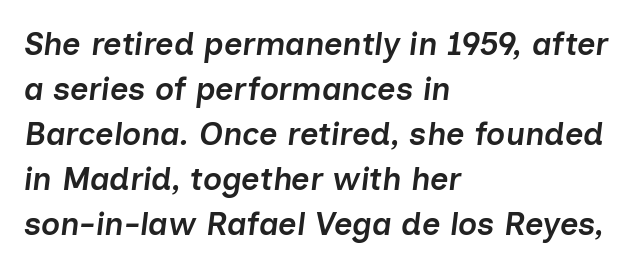
{"italic": "yes", "lean": "right", "slant_degrees": 7, "bold": "semi", "weight": "semibold", "width": "normal", "stroke_contrast": "low", "x_height": "medium", "monospaced": "no", "underline": "no", "align": "left", "line_spacing": "normal", "line_spacing_ratio": 1.41, "letter_spacing": "normal", "letter_spacing_em": 0.0, "glyph_px": 32}
